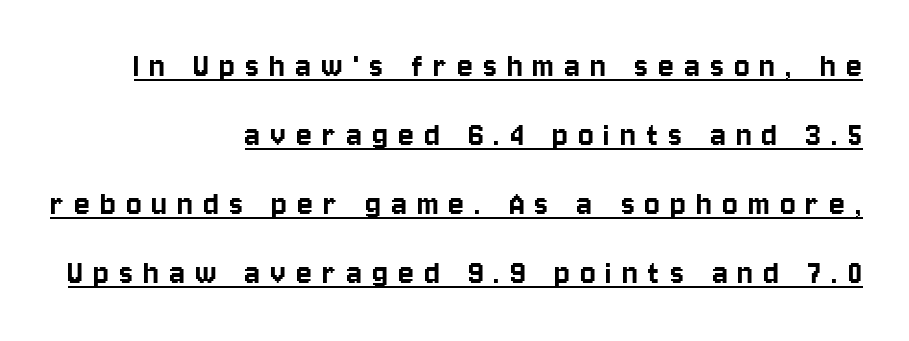
The image shows 36 px condensed sans-serif type, upright; set right-aligned, loose line spacing (1.92x), unusually wide letter spacing (+0.29 em), underlined; low stroke contrast and a large x-height.
